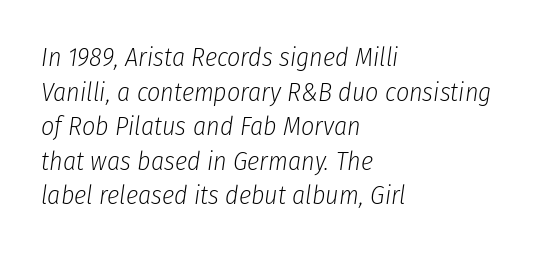
Plain, unruled lines of type. Is the type slanted? Yes — the strokes lean at a clear angle. Vertical stems look standard width or narrower in stroke. This rendering uses left alignment, leaving the right contour irregular.
